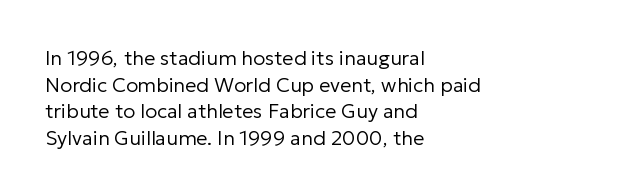
{"italic": "no", "bold": "no", "underline": "no", "align": "left", "line_spacing": "normal", "line_spacing_ratio": 1.33, "letter_spacing": "normal", "letter_spacing_em": 0.0, "glyph_px": 20}
